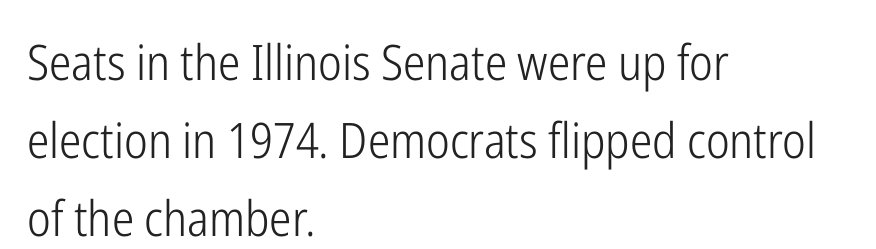
Q: Is the text bold? A: No.
Q: Is the text italic (slanted)? A: No, it is upright.
Q: Is the typeface a serif or a sans-serif typeface? A: Sans-serif.
Q: Is the text underlined? A: No.
Q: How is the paragraph aligned? A: Left-aligned.
Q: Is the spacing between letters normal or unusually wide? A: Normal.
Q: Is the spacing between lines tight, normal or loose? A: Normal.
Q: Width (condensed, normal, or wide)? A: Condensed.
Q: Stroke contrast? A: Low.
Q: x-height? A: Medium.
Q: Monospaced? A: No.
